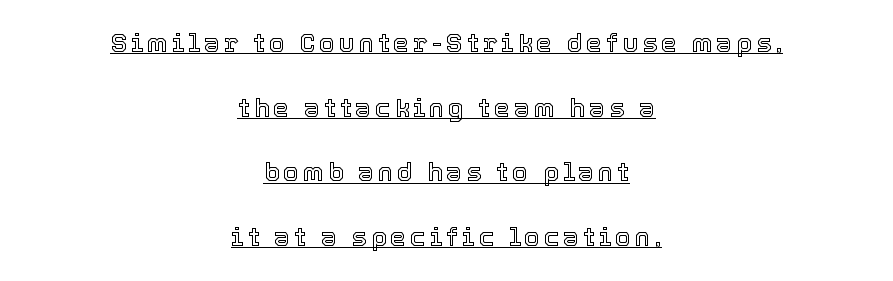
Q: Is the text italic (slanted)? A: No, it is upright.
Q: Is the text underlined? A: Yes.
Q: How is the paragraph aligned? A: Centered.
Q: Is the spacing between lines tight, normal or loose? A: Loose.
